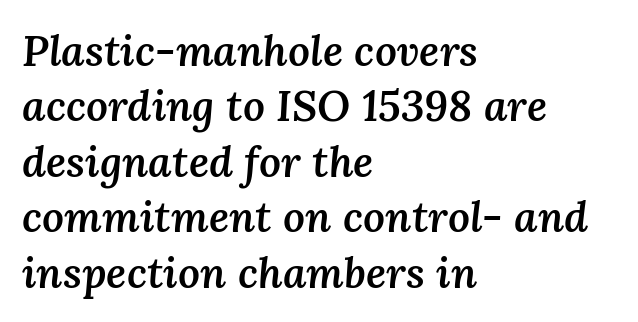
Q: Is the text bold? A: Semi-bold.
Q: Is the text italic (slanted)? A: Yes, it leans right by about 3 degrees.
Q: Is the text underlined? A: No.
Q: How is the paragraph aligned? A: Left-aligned.
Q: Is the spacing between letters normal or unusually wide? A: Normal.
Q: Is the spacing between lines tight, normal or loose? A: Normal.
Q: Width (condensed, normal, or wide)? A: Normal.
Q: Stroke contrast? A: Medium.
Q: x-height? A: Medium.
Q: Monospaced? A: No.
